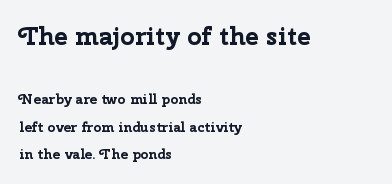
These words are printed bold, with thick strokes throughout. Just letters on the line, the space beneath them empty. These lines were composed using upright roman letters. The first block has been scaled up relative to the second. In CSS terms this would be text-align: left.
